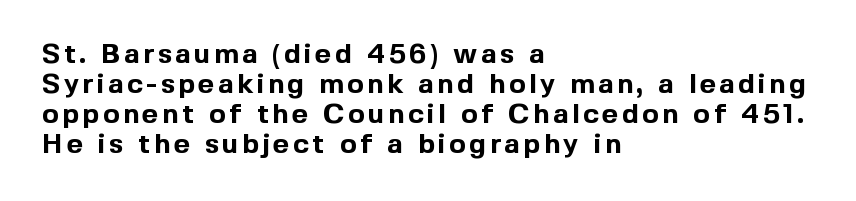
The image shows 28 px bold sans-serif type, upright; set left-aligned, tight line spacing (1.07x), not underlined; a medium x-height.
